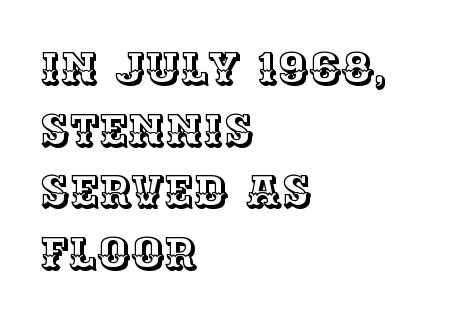
The image shows 45 px text type, upright; set left-aligned, normal line spacing (1.37x), normal letter spacing, not underlined; a large x-height.
